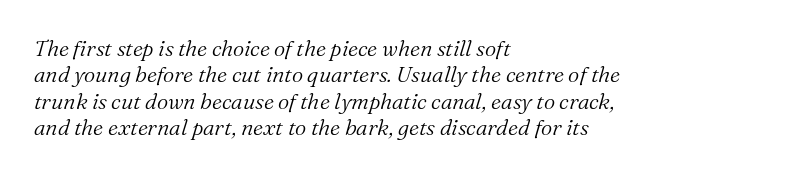
{"italic": "yes", "lean": "right", "slant_degrees": 16, "bold": "no", "underline": "no", "align": "left", "line_spacing_ratio": 1.2, "letter_spacing": "normal", "letter_spacing_em": 0.0, "glyph_px": 22}
